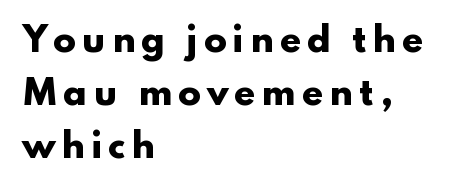
{"serif": "no", "italic": "no", "bold": "yes", "weight": "heavy", "width": "wide", "stroke_contrast": "low", "x_height": "small", "monospaced": "no", "underline": "no", "align": "left", "line_spacing": "normal", "line_spacing_ratio": 1.56, "glyph_px": 34}
